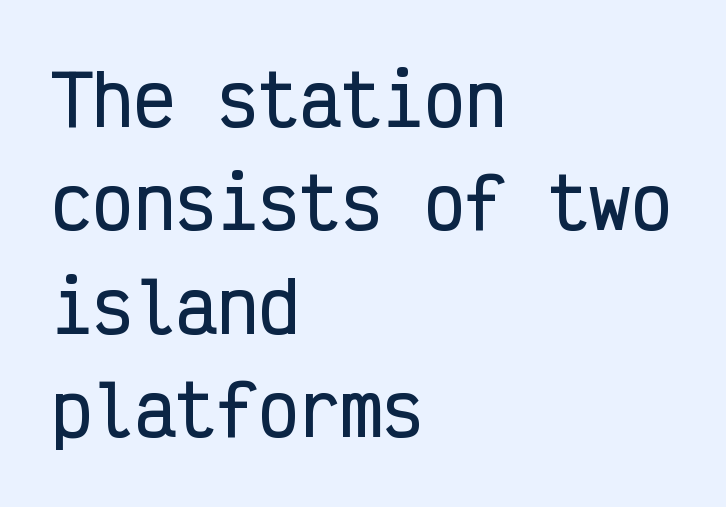
Whoever set this chose a conventional vertical rhythm. Upright lettering throughout. Letterform terminals end flat and unadorned throughout the passage. Caption: multi-line text, flush left, ragged right.
